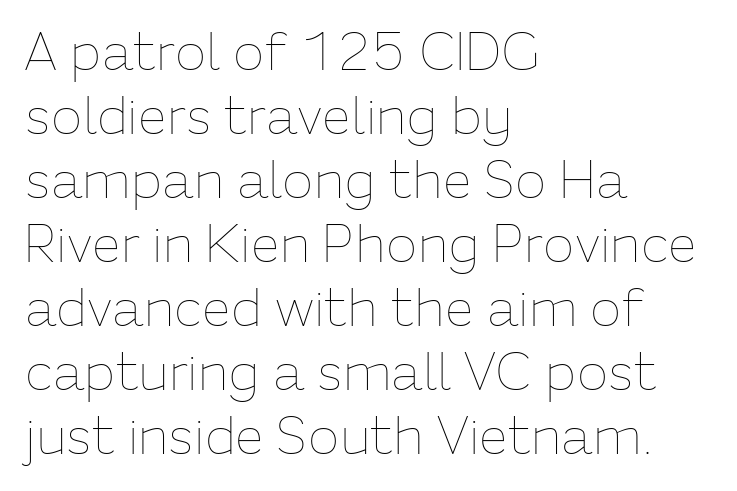
{"italic": "no", "bold": "no", "weight": "thin", "width": "normal", "stroke_contrast": "low", "x_height": "medium", "monospaced": "no", "underline": "no", "align": "left", "line_spacing_ratio": 1.23, "letter_spacing": "normal", "letter_spacing_em": 0.0, "glyph_px": 52}
